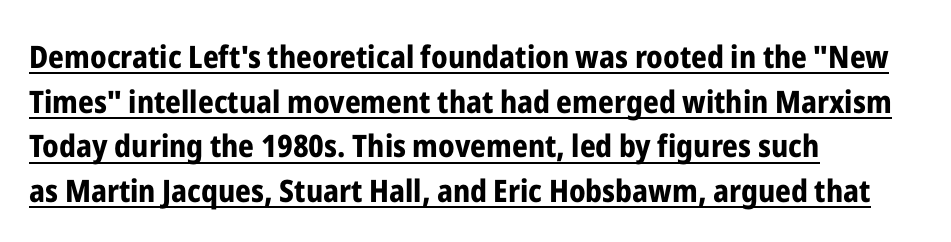
The image shows 31 px bold, condensed sans-serif type, upright; set left-aligned, normal line spacing (1.44x), normal letter spacing, underlined; low stroke contrast and a medium x-height.
